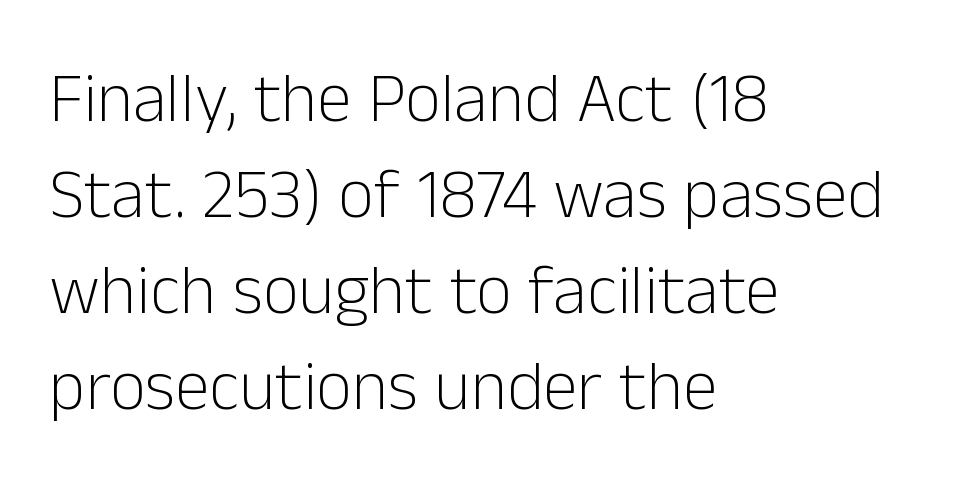
Think of a printed novel: that variable character pitch is what you see here. Leading matches the norm, producing a regular column. Descenders are the only things crossing below the line. The setting favours the left margin, as ordinary paragraphs usually do. Notice how the stems are strictly vertical — no italics here. Check where the strokes stop: nothing finishes them off — pure sans.
